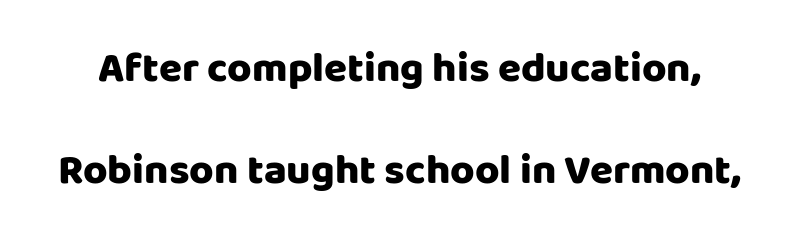
The image shows 42 px heavy sans-serif type, upright; set loose line spacing (2.42x), normal letter spacing, not underlined; low stroke contrast and a large x-height.
